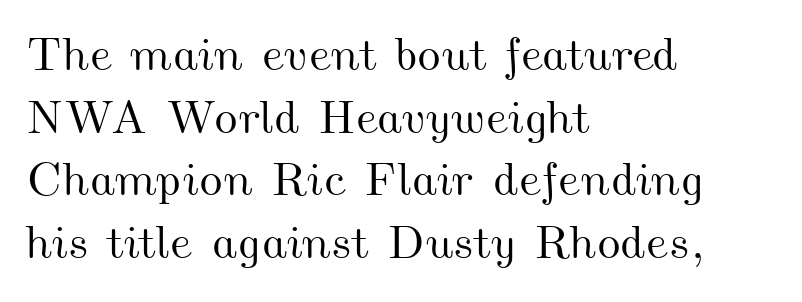
Check the space under the baseline: it is left empty. Is this a fixed-width face? No — the glyphs have proportional, varying widths. Caption: standard tracking, unaltered. A normal amount of white space separates one row of letters from the next. Each line starts at the same left margin while the right side varies.
